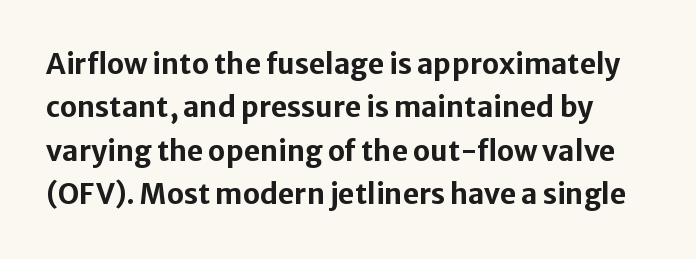
Q: Is the text bold? A: Yes.
Q: Is the text italic (slanted)? A: No, it is upright.
Q: Is the typeface a serif or a sans-serif typeface? A: Sans-serif.
Q: Is the text underlined? A: No.
Q: Is the spacing between letters normal or unusually wide? A: Normal.
Q: Is the spacing between lines tight, normal or loose? A: Normal.
Q: Width (condensed, normal, or wide)? A: Normal.
Q: Stroke contrast? A: Low.
Q: x-height? A: Medium.
Q: Monospaced? A: No.
